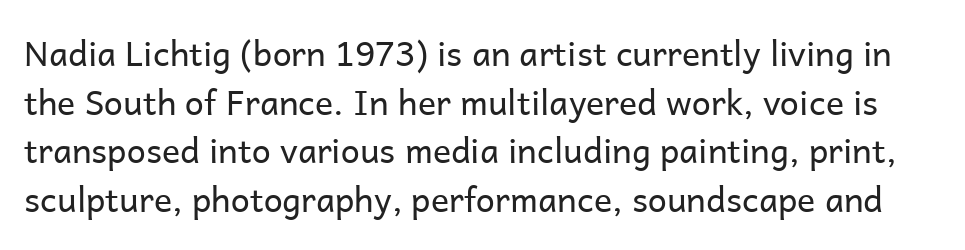
Looks like regular typesetting: each glyph gets only the width it needs. Is this a heavy cut? Hardly; it is regular or lighter. Lines of text with bare space underneath. Does the type have serifs? No, each stem ends abruptly. Interline gaps are of average width in this sample.
